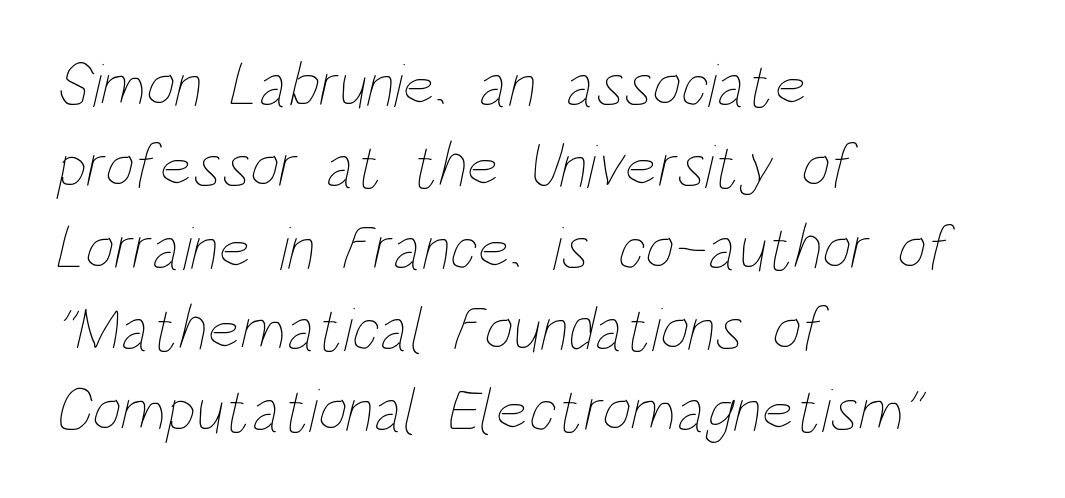
{"bold": "no", "weight": "thin", "width": "condensed", "stroke_contrast": "low", "x_height": "large", "monospaced": "no", "underline": "no", "align": "left", "line_spacing": "normal", "line_spacing_ratio": 1.29, "letter_spacing": "normal", "letter_spacing_em": 0.0, "glyph_px": 63}
